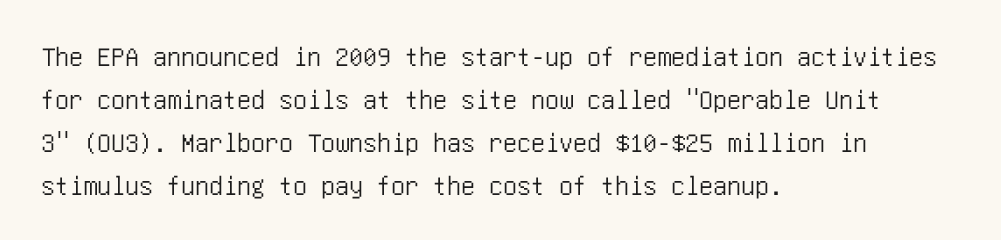
Q: Is the text italic (slanted)? A: No, it is upright.
Q: Is the typeface a serif or a sans-serif typeface? A: Sans-serif.
Q: Is the text underlined? A: No.
Q: How is the paragraph aligned? A: Left-aligned.
Q: Is the spacing between letters normal or unusually wide? A: Normal.
Q: Is the spacing between lines tight, normal or loose? A: Normal.
Q: Width (condensed, normal, or wide)? A: Condensed.
Q: Stroke contrast? A: Low.
Q: x-height? A: Large.
